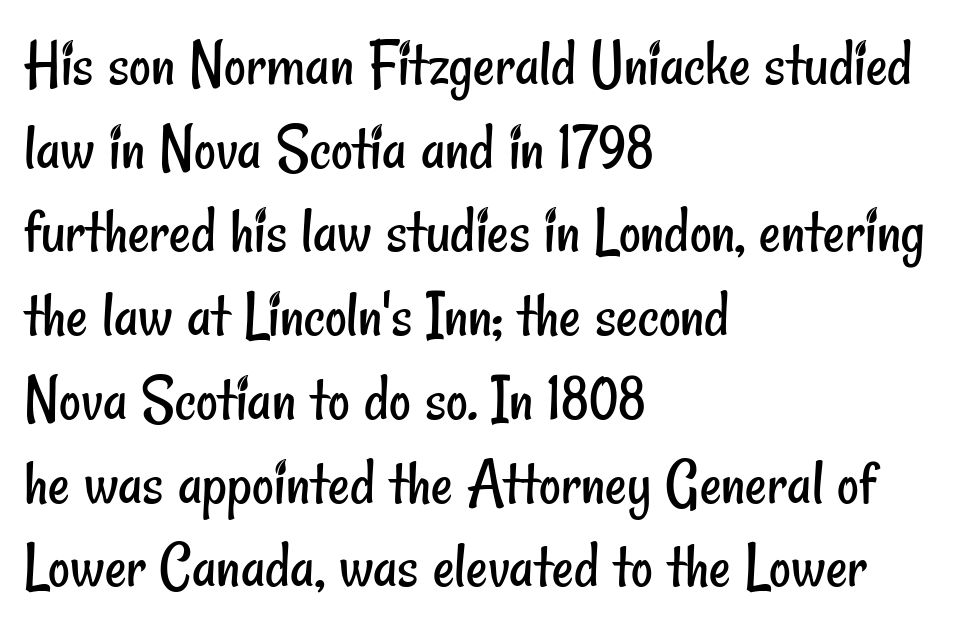
Note the varied advance widths — an 'i' is clearly narrower than an 'm'. The leading is moderate, giving the passage an even texture. This sample uses plain, unmodified letter spacing. No word sits above an underline.
